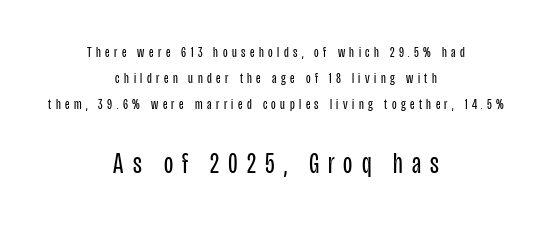
Q: Is the text bold? A: No.
Q: Is the text italic (slanted)? A: No, it is upright.
Q: Is the typeface a serif or a sans-serif typeface? A: Sans-serif.
Q: Is the text underlined? A: No.
Q: How is the paragraph aligned? A: Centered.
Q: Is the spacing between letters normal or unusually wide? A: Unusually wide.
Q: Which block of text is set in a larger size, the first (top) or the second (bottom)? A: The second (bottom) one.
Q: Width (condensed, normal, or wide)? A: Condensed.
Q: Stroke contrast? A: Low.
Q: x-height? A: Large.
Q: Monospaced? A: No.
